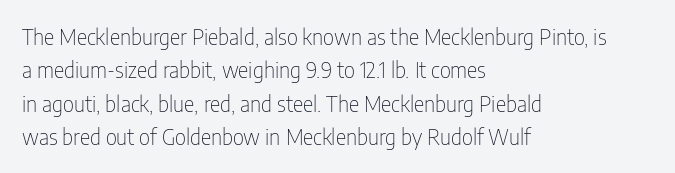
Q: Is the text bold? A: No.
Q: Is the text italic (slanted)? A: No, it is upright.
Q: Is the text underlined? A: No.
Q: How is the paragraph aligned? A: Left-aligned.
Q: Is the spacing between letters normal or unusually wide? A: Normal.
Q: Is the spacing between lines tight, normal or loose? A: Normal.
